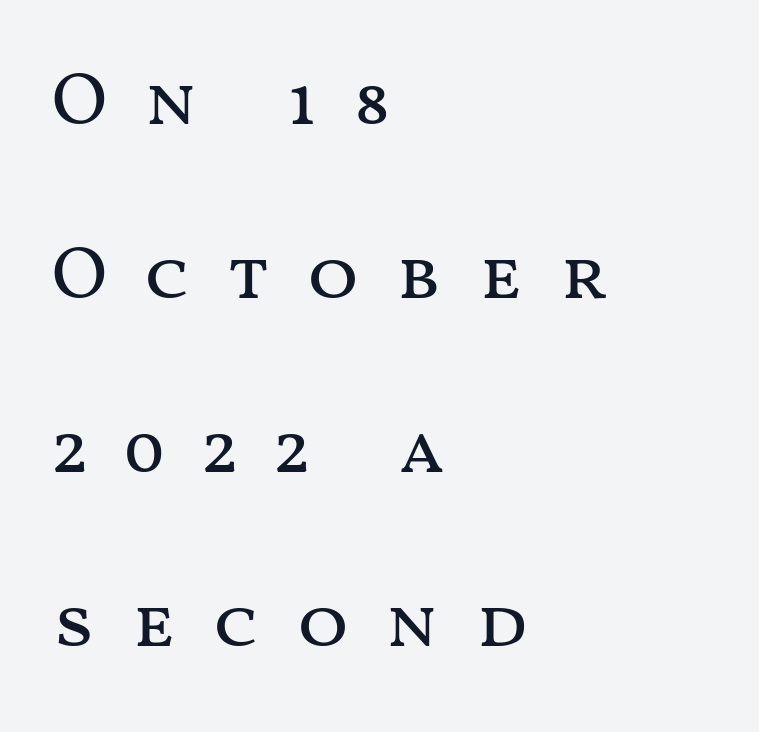
Q: Is the text bold? A: No.
Q: Is the text italic (slanted)? A: No, it is upright.
Q: Is the text underlined? A: No.
Q: How is the paragraph aligned? A: Left-aligned.
Q: Is the spacing between letters normal or unusually wide? A: Unusually wide.
Q: Is the spacing between lines tight, normal or loose? A: Loose.
Q: Width (condensed, normal, or wide)? A: Wide.
Q: Stroke contrast? A: Medium.
Q: x-height? A: Medium.
Q: Monospaced? A: No.
